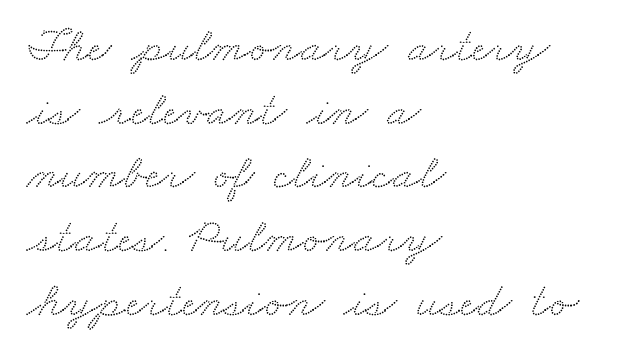
{"serif": "yes", "width": "wide", "stroke_contrast": "medium", "x_height": "small", "monospaced": "no", "underline": "no", "align": "left", "line_spacing": "normal", "line_spacing_ratio": 1.3, "letter_spacing": "normal", "letter_spacing_em": 0.0, "glyph_px": 49}
